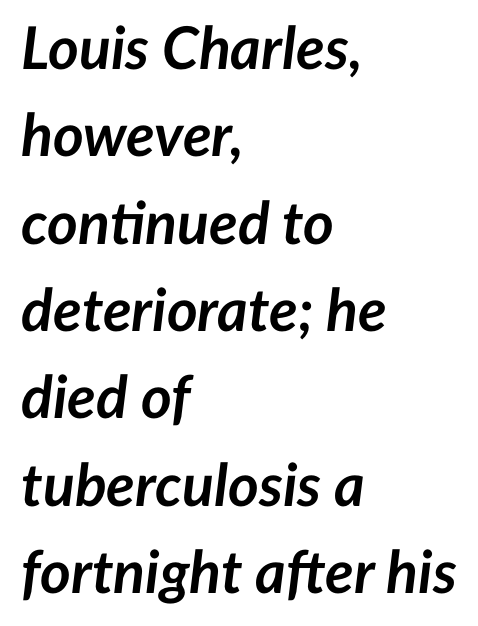
The text block is weighted toward the left margin, trailing off unevenly rightward. Pretty heavy lettering here — definitely bold. Is the type slanted? Yes — the strokes lean at a clear angle. Evenly set lines give the paragraph a standard silhouette.
